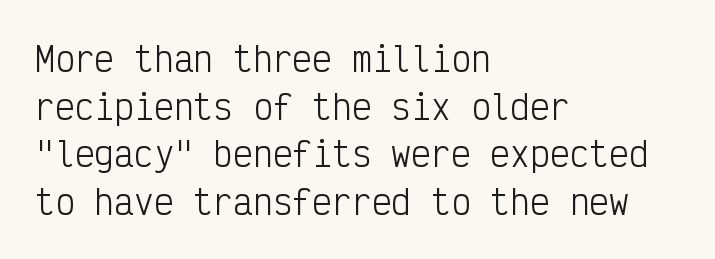
This block has exactly the height ordinary leading produces. Words appear dense and cohesive because spacing is normal. No feet cap the strokes, marking this as sans-serif type. Fixed-width glyphs throughout — classic coding-font behaviour. The lettering stays uniformly vertical, giving the passage a roman look. These glyphs show unthickened strokes, regular width or finer.
